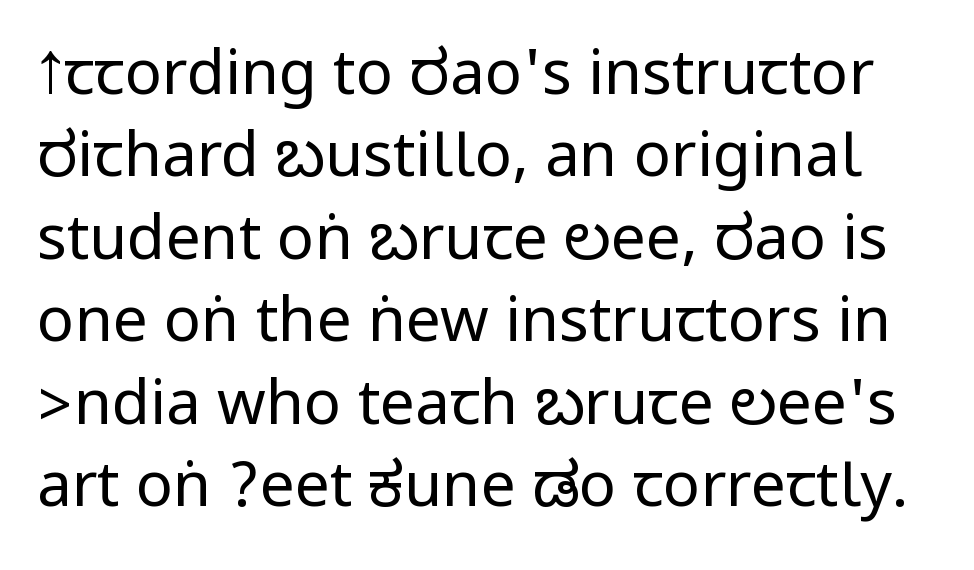
{"serif": "no", "italic": "no", "bold": "no", "weight": "regular", "width": "condensed", "stroke_contrast": "low", "underline": "no", "line_spacing": "normal", "line_spacing_ratio": 1.33, "letter_spacing": "normal", "letter_spacing_em": 0.0, "glyph_px": 62}
